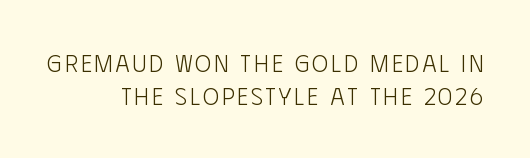
The image shows 24 px text type, upright; set right-aligned, normal line spacing (1.38x), not underlined.
